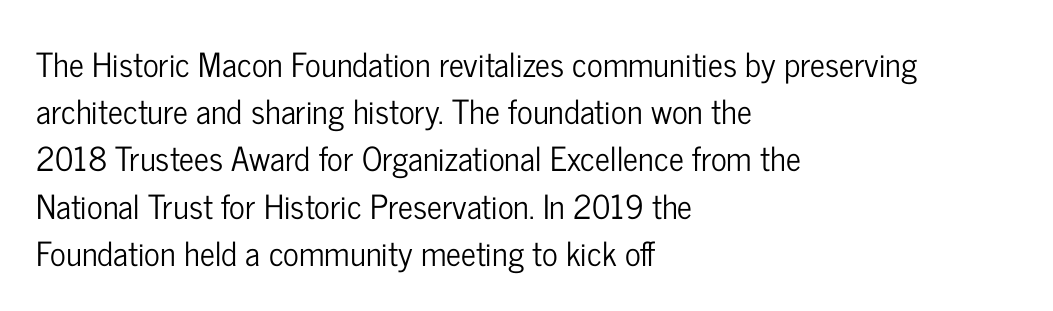
A typesetter would call this leading conventional body-copy spacing. Honestly, there is no underline to notice here at all. Serif or sans? Sans — the stroke terminals are bare. These lines are set flush left with a ragged right edge. Note the varied advance widths — an 'i' is clearly narrower than an 'm'. Vertical strokes here are truly vertical.
